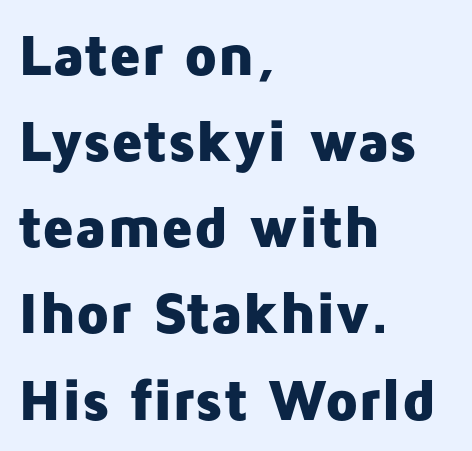
{"serif": "no", "italic": "no", "bold": "yes", "weight": "heavy", "width": "normal", "stroke_contrast": "low", "x_height": "medium", "monospaced": "no", "underline": "no", "align": "left", "line_spacing": "normal", "line_spacing_ratio": 1.46, "letter_spacing": "normal", "letter_spacing_em": 0.0, "glyph_px": 59}
